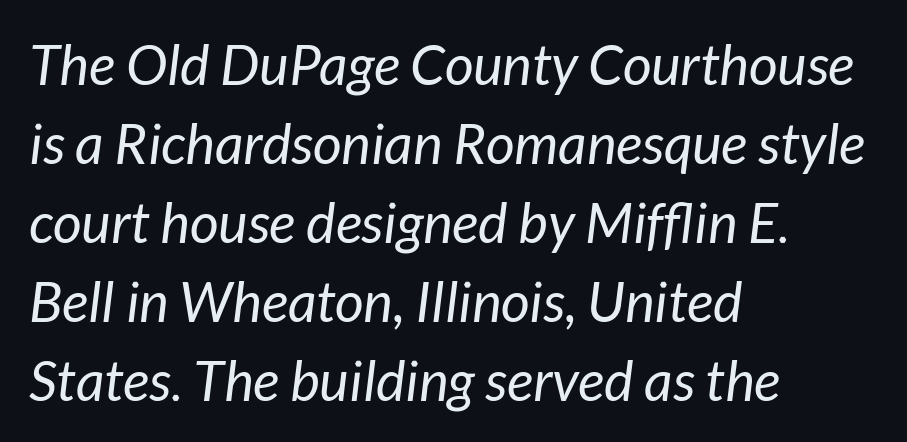
{"italic": "yes", "lean": "right", "slant_degrees": 7, "bold": "no", "weight": "regular", "width": "normal", "stroke_contrast": "low", "x_height": "medium", "monospaced": "no", "underline": "no", "align": "left", "line_spacing": "normal", "line_spacing_ratio": 1.41, "letter_spacing": "normal", "letter_spacing_em": 0.0, "glyph_px": 56}
